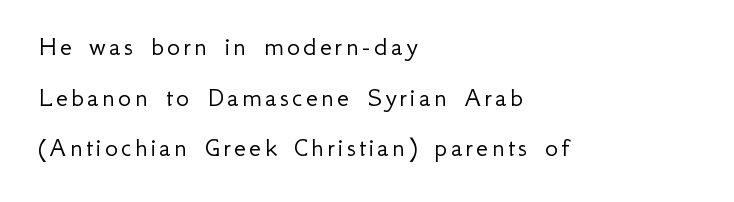
Q: Is the text bold? A: No.
Q: Is the text italic (slanted)? A: No, it is upright.
Q: Is the typeface a serif or a sans-serif typeface? A: Sans-serif.
Q: Is the text underlined? A: No.
Q: How is the paragraph aligned? A: Left-aligned.
Q: Width (condensed, normal, or wide)? A: Normal.
Q: Stroke contrast? A: Low.
Q: x-height? A: Small.
Q: Monospaced? A: No.
